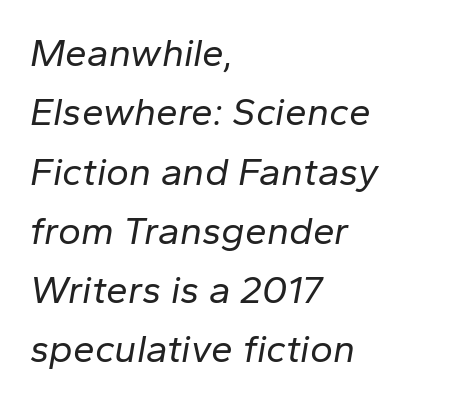
Q: Is the text bold? A: No.
Q: Is the text italic (slanted)? A: Yes, it leans right by about 10 degrees.
Q: Is the text underlined? A: No.
Q: How is the paragraph aligned? A: Left-aligned.
Q: Is the spacing between letters normal or unusually wide? A: Normal.
Q: Is the spacing between lines tight, normal or loose? A: Normal.
Q: Width (condensed, normal, or wide)? A: Normal.
Q: Stroke contrast? A: Low.
Q: x-height? A: Medium.
Q: Monospaced? A: No.
